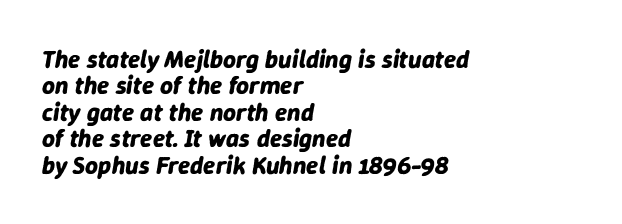
Is there much room between lines? No — they nearly touch. Compared with typical body copy, the letter spacing here is the same. You can tell it's italic because the verticals aren't actually vertical. Descender tails drop into unmarked territory. Every row of glyphs begins at an identical x-position on the left. Strong, thick strokes mark this as bold type.
